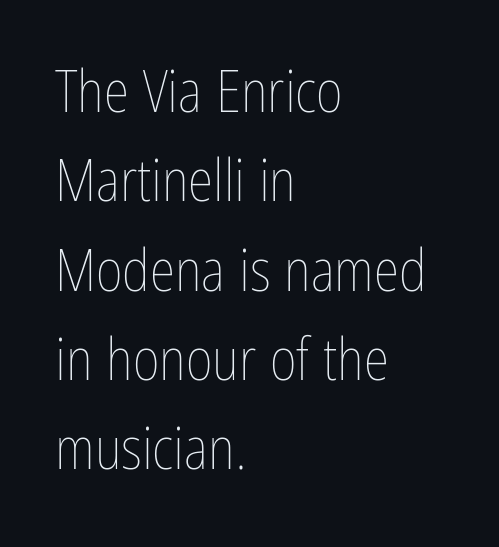
The image shows 58 px thin, condensed type, upright; set left-aligned, normal line spacing (1.54x), normal letter spacing, not underlined; low stroke contrast and a medium x-height.
